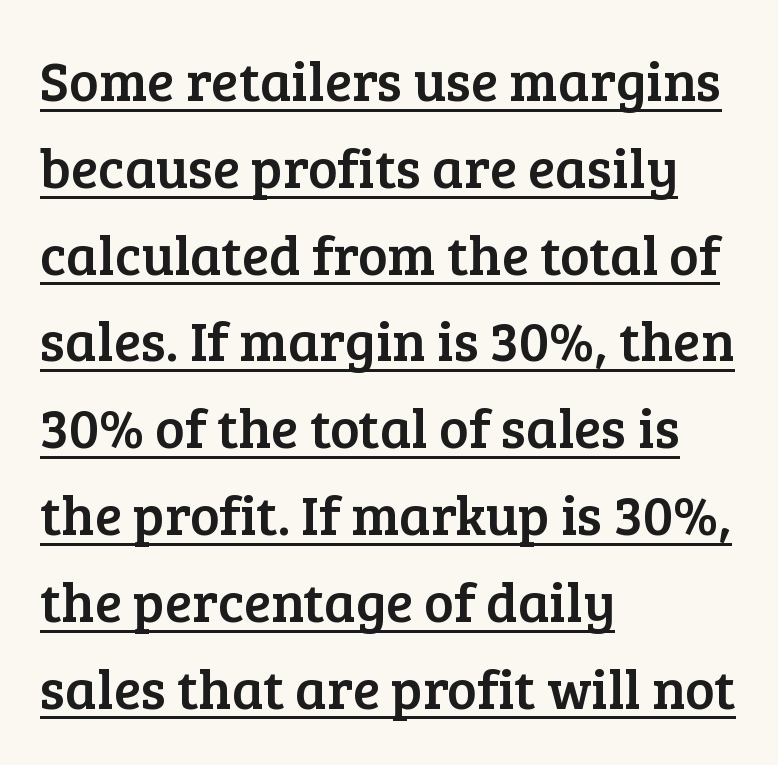
A typesetter would call this zero additional tracking. You could not count columns in this text — the font is proportionally spaced. The typography opts for an upright posture over an oblique one. Evenly set lines give the paragraph a standard silhouette. Line beginnings align vertically; line endings do not.
